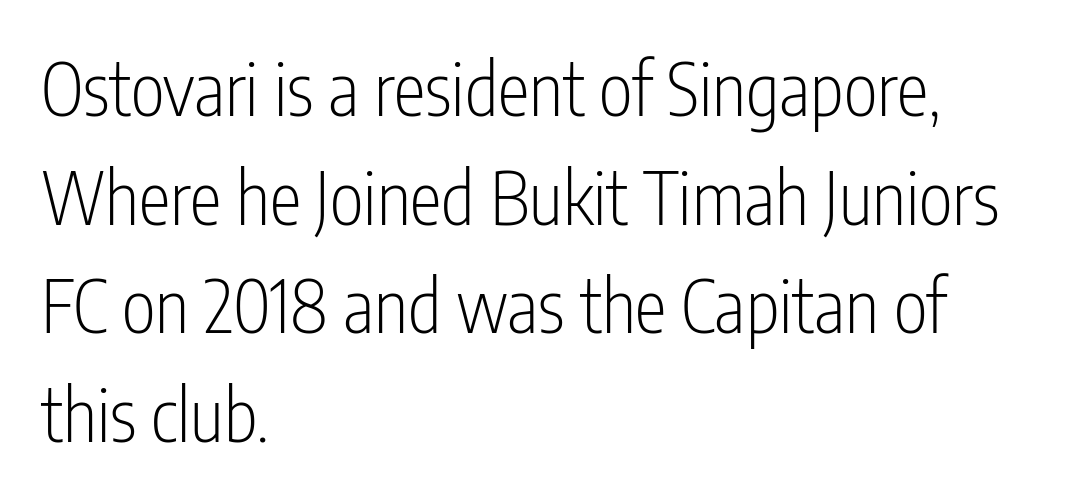
{"serif": "no", "italic": "no", "bold": "no", "weight": "light", "width": "condensed", "stroke_contrast": "low", "x_height": "medium", "monospaced": "no", "underline": "no", "align": "left", "line_spacing": "normal", "line_spacing_ratio": 1.51, "letter_spacing": "normal", "letter_spacing_em": 0.0, "glyph_px": 72}
